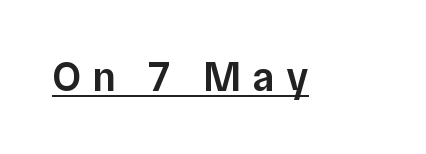
A rule runs beneath these lines of type. In terms of posture, this sample is upright. Varying glyph widths throughout — classic text-font behaviour. Students, note that the glyphs here are deliberately spaced far apart. Unlike a traditional serif, this face leaves its strokes unadorned. I'd describe the lettering as semibold — firm but not a full bold.
